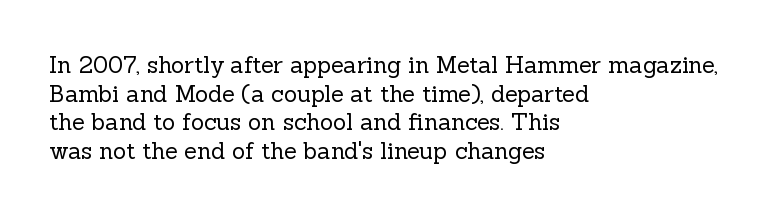
Q: Is the text bold? A: No.
Q: Is the text italic (slanted)? A: No, it is upright.
Q: Is the text underlined? A: No.
Q: How is the paragraph aligned? A: Left-aligned.
Q: Is the spacing between letters normal or unusually wide? A: Normal.
